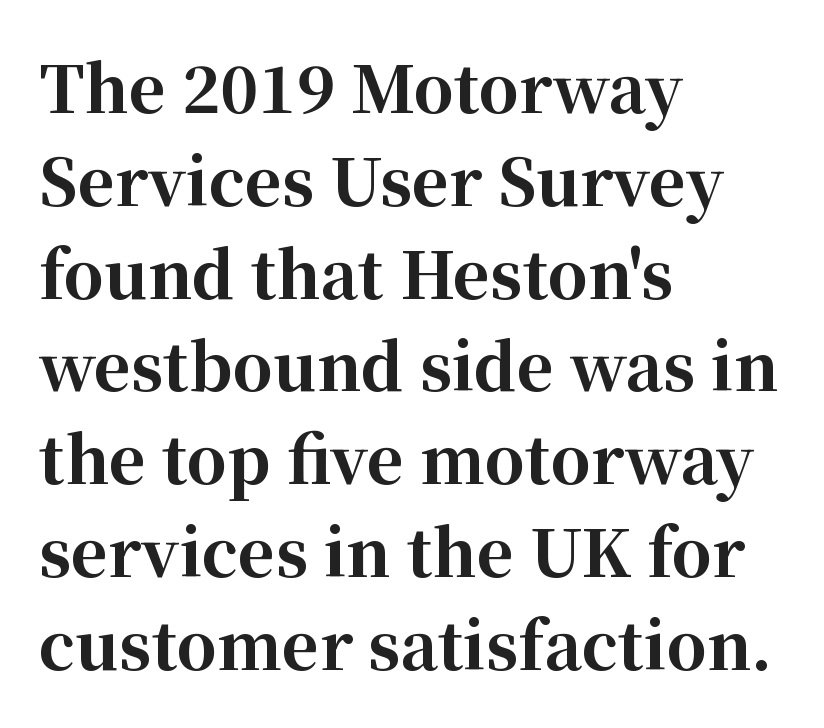
Q: Is the text bold? A: Yes.
Q: Is the text italic (slanted)? A: No, it is upright.
Q: Is the typeface a serif or a sans-serif typeface? A: Serif.
Q: Is the text underlined? A: No.
Q: How is the paragraph aligned? A: Left-aligned.
Q: Is the spacing between letters normal or unusually wide? A: Normal.
Q: Is the spacing between lines tight, normal or loose? A: Normal.
Q: Width (condensed, normal, or wide)? A: Normal.
Q: Stroke contrast? A: High.
Q: x-height? A: Medium.
Q: Monospaced? A: No.
